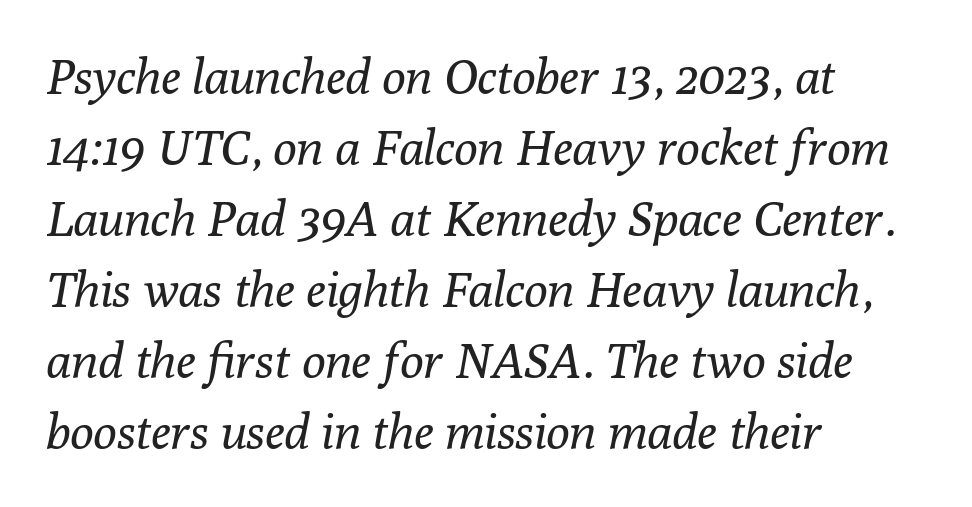
{"serif": "yes", "italic": "yes", "lean": "right", "slant_degrees": 10, "bold": "no", "weight": "regular", "width": "normal", "stroke_contrast": "low", "x_height": "medium", "monospaced": "no", "underline": "no", "align": "left", "line_spacing": "normal", "line_spacing_ratio": 1.45, "letter_spacing": "normal", "letter_spacing_em": 0.0, "glyph_px": 49}
